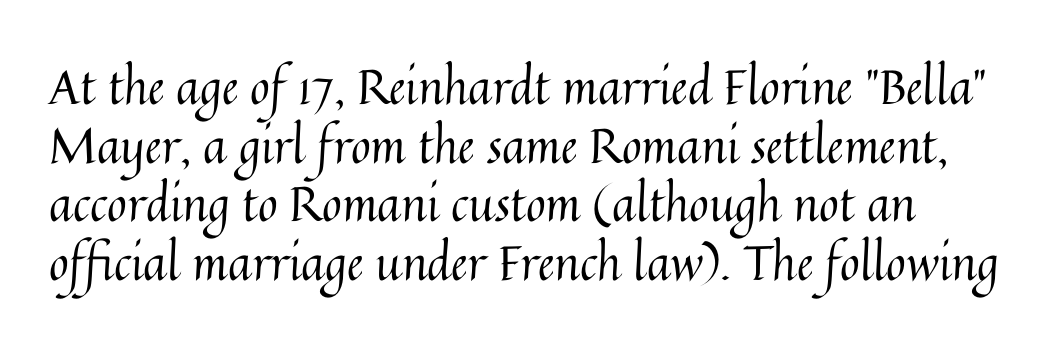
The face used here is rendered with its standard letterfit. Weight: in the light-to-regular range. Check the space under the baseline: it is left empty. Do the characters align in a grid? No, the font is proportional.
